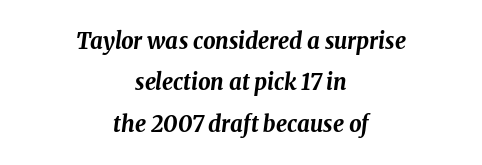
Quick note: italic. The glyphs have the mass of a bold cut. Notice how the passage keeps no hard edge, just a central spine. The horizontal fit of the characters is conventional and even.
